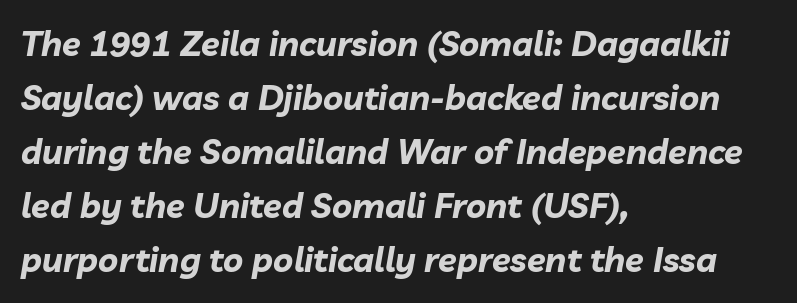
The image shows 34 px bold type, italic (leaning right); set left-aligned, normal line spacing (1.59x), normal letter spacing, not underlined; low stroke contrast and a medium x-height.
